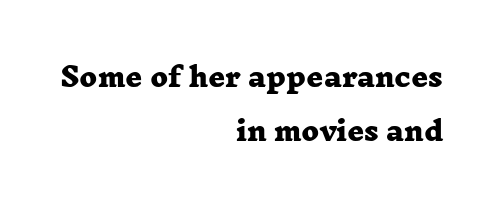
Type without underlining. The sample has been set heavy, in full bold. This sample trades compactness for vertical openness between lines. Reading down the block, your eye finds every line finishing at a fixed right position. This rendering leaves character spacing at its baseline value.
